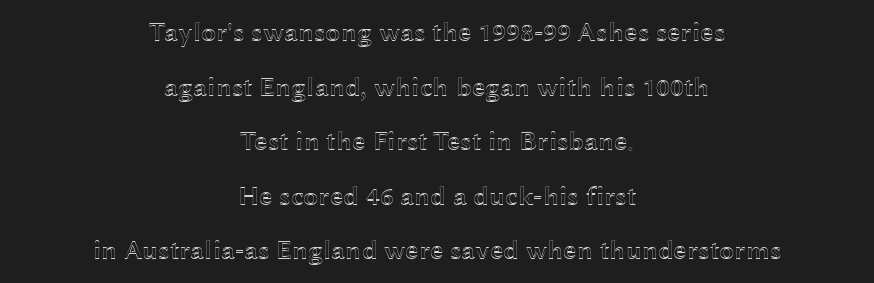
Q: Is the text italic (slanted)? A: No, it is upright.
Q: Is the text underlined? A: No.
Q: How is the paragraph aligned? A: Centered.
Q: Is the spacing between letters normal or unusually wide? A: Normal.
Q: Is the spacing between lines tight, normal or loose? A: Loose.
